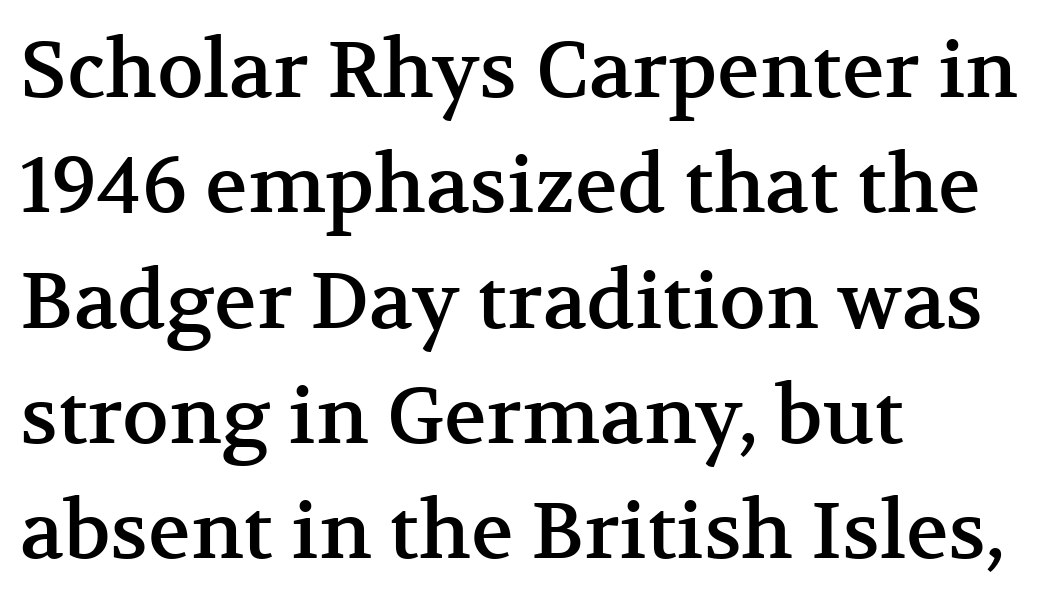
The image shows 79 px serif type, upright; set left-aligned, normal line spacing (1.46x), normal letter spacing, not underlined; medium stroke contrast and a medium x-height.
